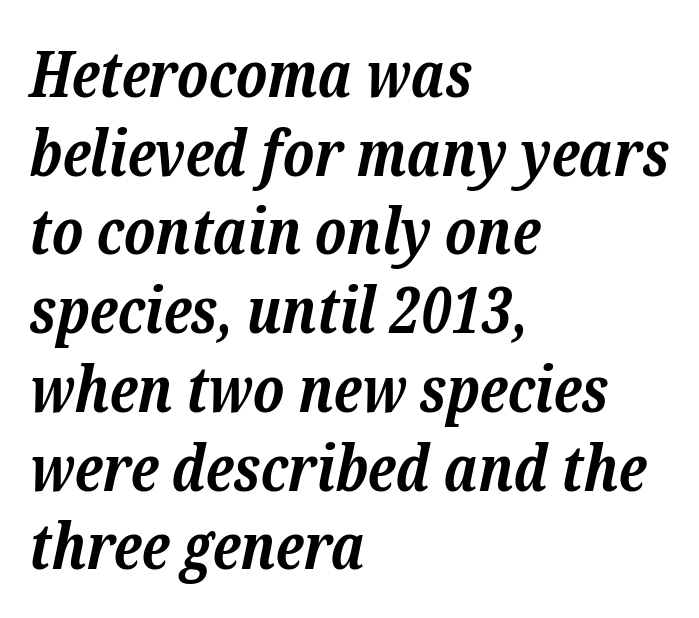
The text block is weighted toward the left margin, trailing off unevenly rightward. Serifs: yes, visible at the terminals of the letterforms. The rendering uses natural spacing where letterforms have individual widths. Students, note that the glyphs here touch the page at normal intervals. You'd pick this weight for a headline — it's a proper bold.
